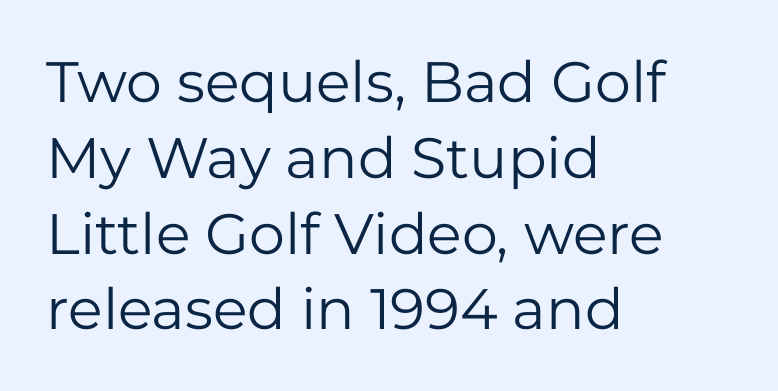
{"serif": "no", "italic": "no", "bold": "no", "weight": "regular", "width": "normal", "stroke_contrast": "low", "x_height": "medium", "monospaced": "no", "underline": "no", "align": "left", "line_spacing": "normal", "line_spacing_ratio": 1.33, "letter_spacing": "normal", "letter_spacing_em": 0.0, "glyph_px": 57}
